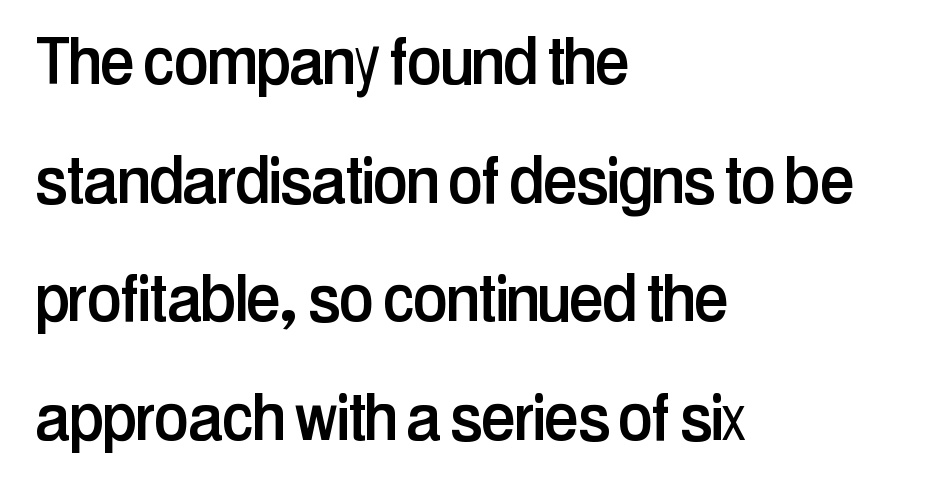
{"serif": "no", "italic": "no", "width": "condensed", "stroke_contrast": "low", "x_height": "medium", "monospaced": "no", "underline": "no", "align": "left", "line_spacing": "normal", "line_spacing_ratio": 1.52, "letter_spacing": "normal", "letter_spacing_em": 0.0, "glyph_px": 78}
